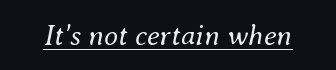
Q: Is the text bold? A: No.
Q: Is the text italic (slanted)? A: Yes, it leans right by about 8 degrees.
Q: Is the text underlined? A: Yes.
Q: Is the spacing between letters normal or unusually wide? A: Normal.
Q: Width (condensed, normal, or wide)? A: Normal.
Q: Stroke contrast? A: Medium.
Q: x-height? A: Small.
Q: Monospaced? A: No.
